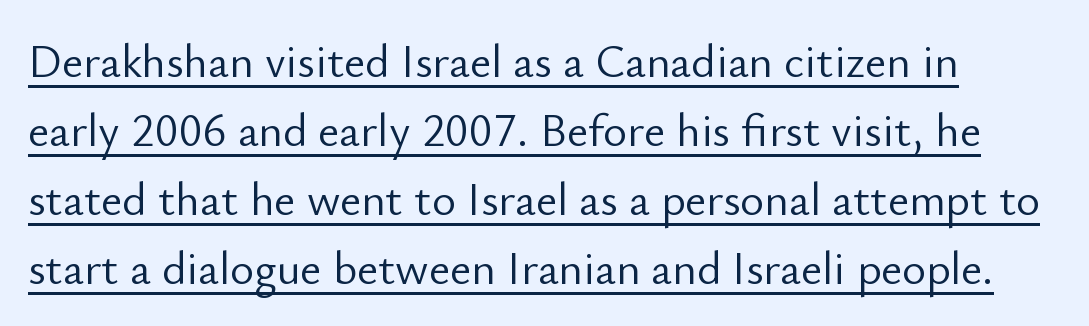
Classification — sans serif. Does the leading feel generous? No, just average. These lines are rendered in a variable-pitch font. Is there any slant? The stems are plumb.
